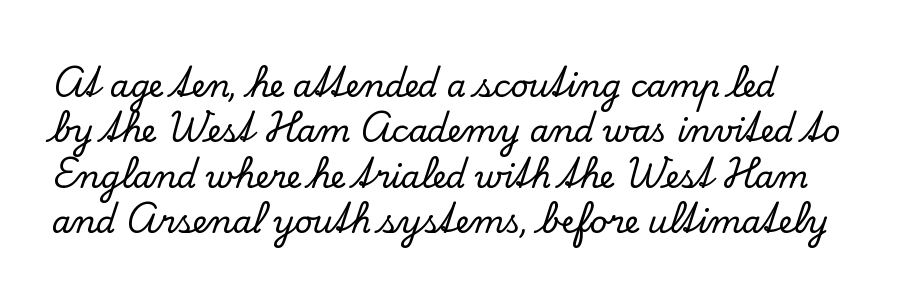
Q: Is the text italic (slanted)? A: Yes.
Q: Is the typeface a serif or a sans-serif typeface? A: Serif.
Q: Is the text underlined? A: No.
Q: Is the spacing between letters normal or unusually wide? A: Normal.
Q: Is the spacing between lines tight, normal or loose? A: Normal.
Q: Width (condensed, normal, or wide)? A: Normal.
Q: Stroke contrast? A: Low.
Q: x-height? A: Small.
Q: Monospaced? A: No.
